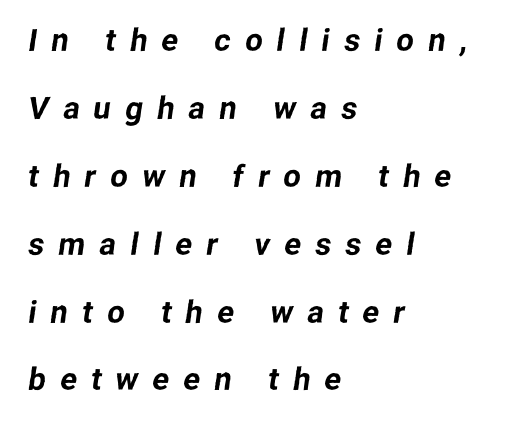
The image shows 31 px sans-serif type; set left-aligned, loose line spacing (2.19x), unusually wide letter spacing (+0.46 em), not underlined; low stroke contrast and a medium x-height.
